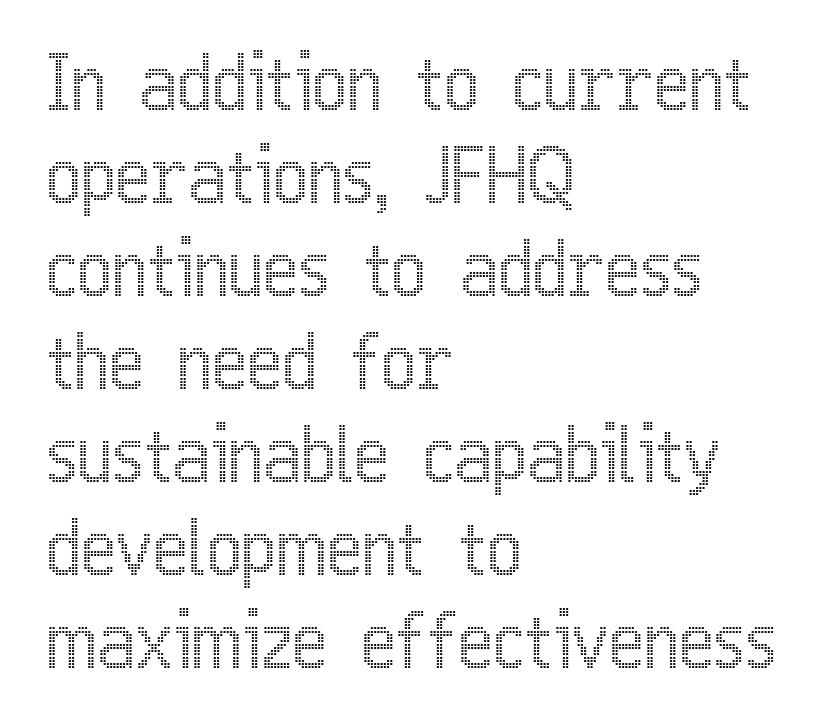
The lettering holds an erect, upright posture throughout. The rendering anchors every line to the left-hand side. Descenders are the only things crossing below the line. Does extra space separate the letters? No, they use regular spacing. The face used here is proportionally spaced, like ordinary book or web type.
